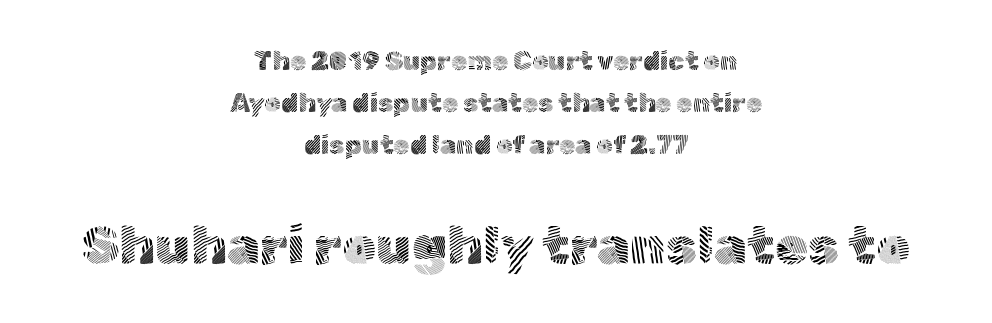
{"serif": "no", "italic": "no", "bold": "no", "weight": "light", "width": "normal", "x_height": "medium", "monospaced": "no", "underline": "no", "align": "center", "line_spacing": "normal", "line_spacing_ratio": 1.62, "letter_spacing": "normal", "letter_spacing_em": 0.0, "larger_block": "second", "size_ratio": 2.04, "glyph_px": 53}
